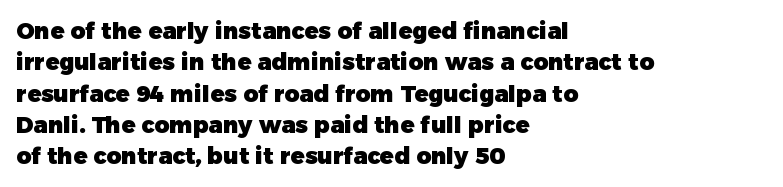
If you drew a line through each stem, it would be perfectly vertical. The face used here has the dense, thick strokes of a bold. All the whitespace from short lines collects on the right. Observe the ordinary spacing: letters are neighbours, not strangers. Rule under the text: the space is simply empty.
